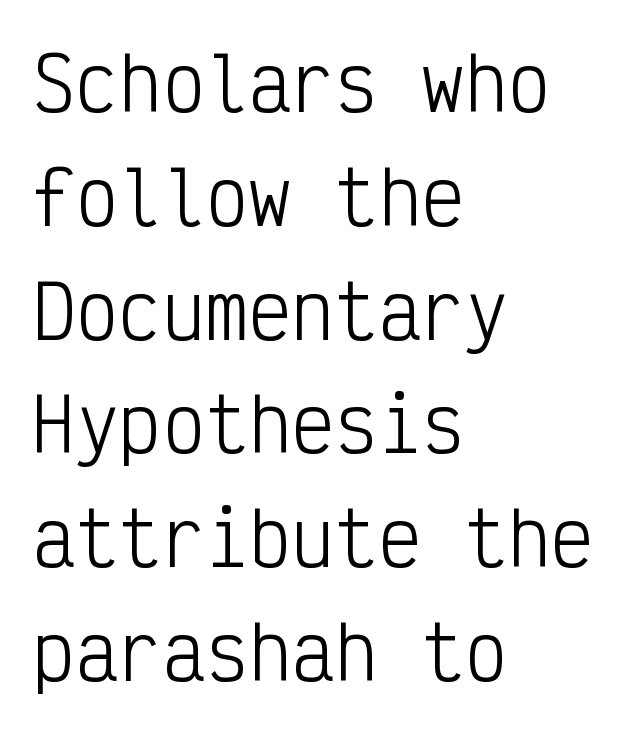
Serifs: no, the terminals of the letterforms are clean. Beneath every word, the page is bare. Note the uniform advance width — an 'i' takes as much space as an 'm'. The passage shown stacks its lines at a standard gap. Tracking value appears to be zero — textbook default spacing.
